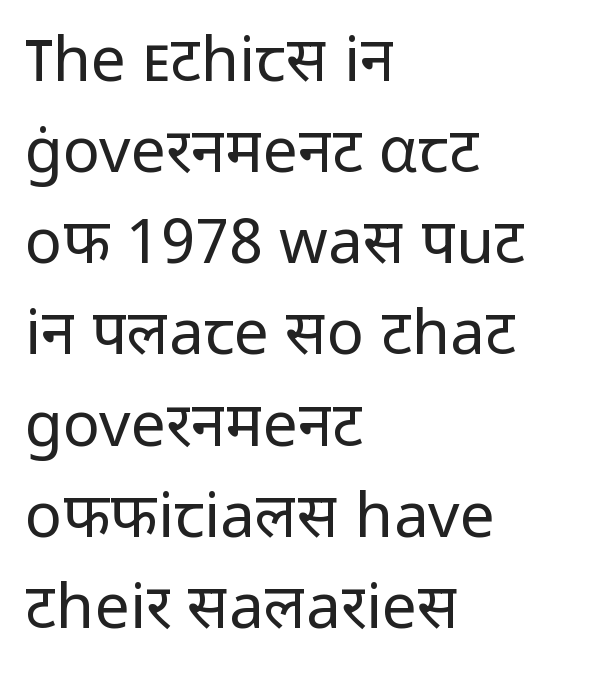
{"serif": "no", "italic": "no", "bold": "no", "weight": "regular", "width": "normal", "stroke_contrast": "low", "x_height": "medium", "monospaced": "no", "underline": "no", "align": "left", "line_spacing": "normal", "line_spacing_ratio": 1.47, "letter_spacing": "normal", "letter_spacing_em": 0.0, "glyph_px": 62}
